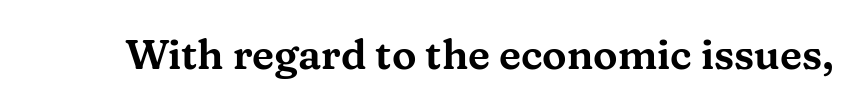
Q: Is the text italic (slanted)? A: No, it is upright.
Q: Is the typeface a serif or a sans-serif typeface? A: Serif.
Q: Is the text underlined? A: No.
Q: Is the spacing between letters normal or unusually wide? A: Normal.
Q: Width (condensed, normal, or wide)? A: Wide.
Q: Stroke contrast? A: Medium.
Q: x-height? A: Medium.
Q: Monospaced? A: No.
